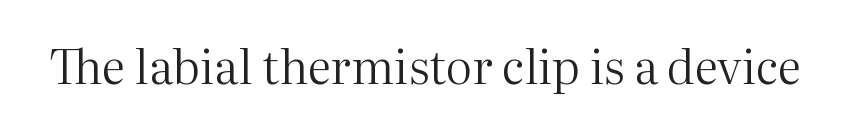
Spacing verdict: proportional, widths tailored to each character. The specimen omits any rule beneath the text block's lines. The font is comparable to plain body text, perhaps lighter. Tracking value appears to be zero — textbook default spacing. Each letter's strokes conclude with small projecting serifs. No italicization has been applied; the sample stays upright.
